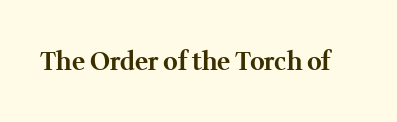
{"italic": "no", "bold": "yes", "underline": "no", "letter_spacing": "normal", "letter_spacing_em": 0.0, "glyph_px": 25}
